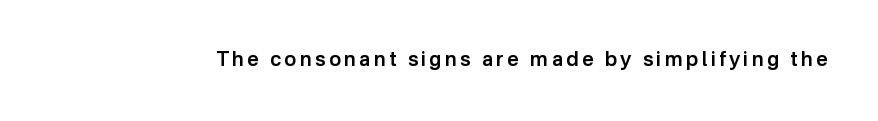
{"italic": "no", "bold": "semi", "underline": "no", "glyph_px": 20}
